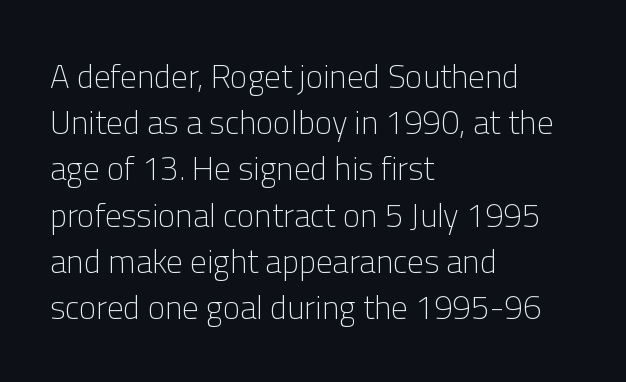
{"serif": "no", "italic": "no", "bold": "no", "weight": "light", "width": "normal", "stroke_contrast": "low", "x_height": "medium", "monospaced": "no", "underline": "no", "align": "left", "line_spacing": "normal", "line_spacing_ratio": 1.4, "letter_spacing": "normal", "letter_spacing_em": 0.0, "glyph_px": 33}
